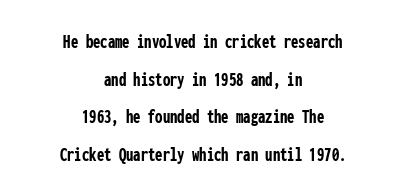
Q: Is the text bold? A: Yes.
Q: Is the text italic (slanted)? A: No, it is upright.
Q: Is the text underlined? A: No.
Q: How is the paragraph aligned? A: Centered.
Q: Is the spacing between letters normal or unusually wide? A: Normal.
